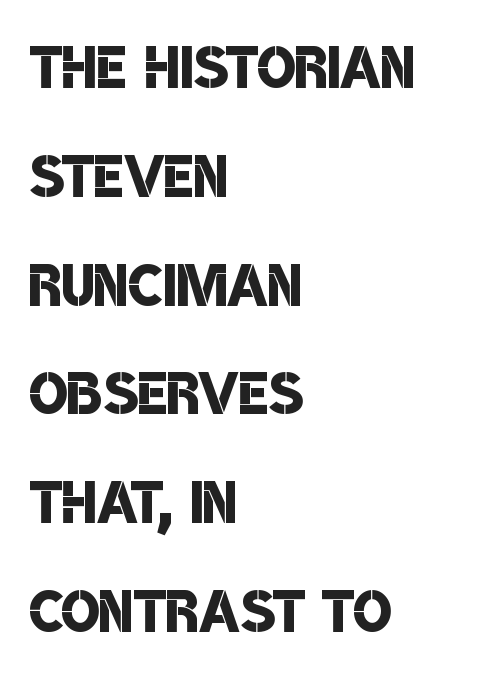
{"serif": "no", "bold": "semi", "weight": "semibold", "width": "condensed", "stroke_contrast": "low", "x_height": "large", "monospaced": "no", "underline": "no", "align": "left", "line_spacing": "normal", "line_spacing_ratio": 1.36, "letter_spacing": "normal", "letter_spacing_em": 0.0, "glyph_px": 80}
